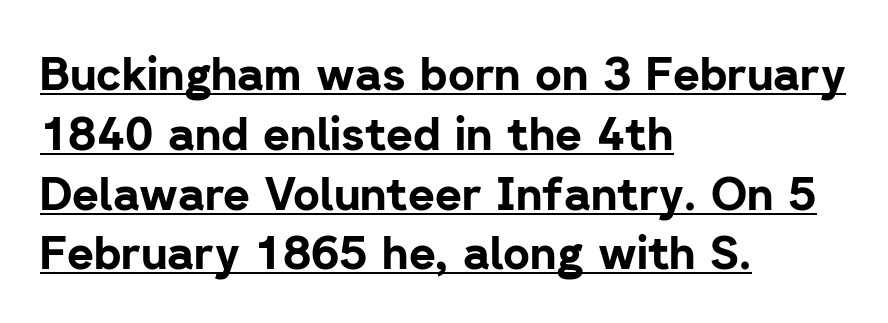
The tracking reads as untouched default to a designer's eye. Horizontal alignment here is leftward, the default for most running prose. Thick stems and heavy bowls — unmistakably bold. The face used here is proportionally spaced, like ordinary book or web type. Reading down the column, the eye jumps a familiar distance to each next line. Italic? Not at all — the glyphs are vertical.
